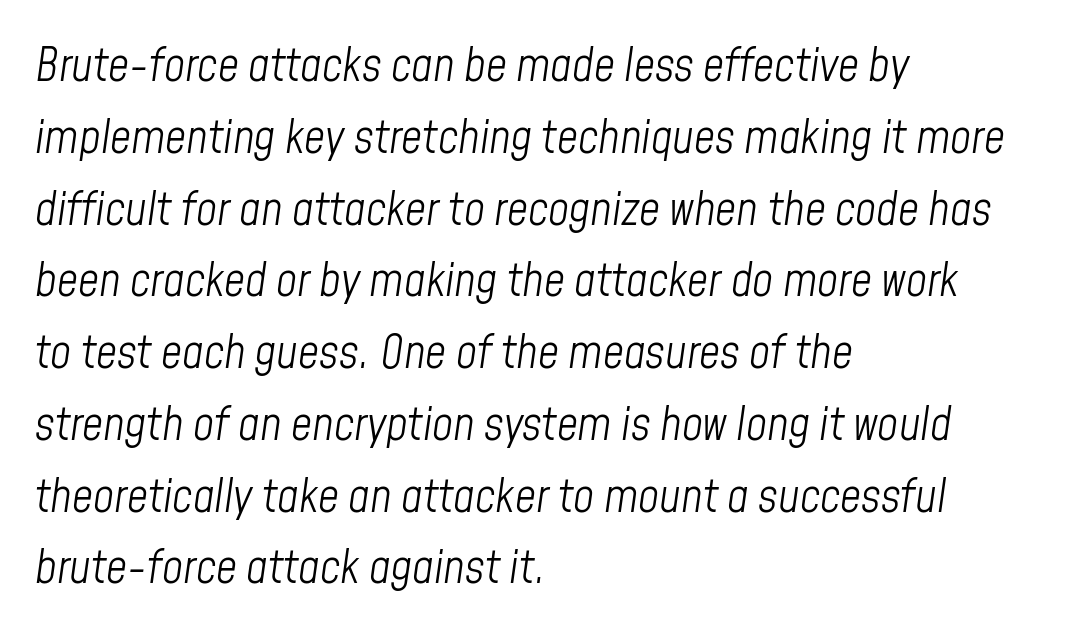
The image shows 46 px light, condensed type, italic (leaning right); set left-aligned, normal line spacing (1.56x), normal letter spacing, not underlined; low stroke contrast and a medium x-height.
